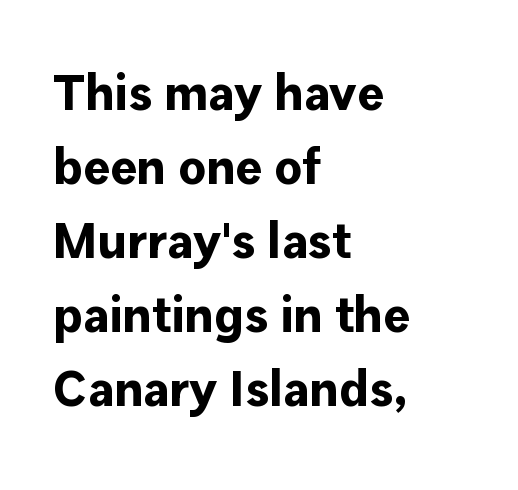
Q: Is the text bold? A: Yes.
Q: Is the text italic (slanted)? A: No, it is upright.
Q: Is the typeface a serif or a sans-serif typeface? A: Sans-serif.
Q: Is the text underlined? A: No.
Q: How is the paragraph aligned? A: Left-aligned.
Q: Is the spacing between letters normal or unusually wide? A: Normal.
Q: Is the spacing between lines tight, normal or loose? A: Normal.
Q: Width (condensed, normal, or wide)? A: Normal.
Q: Stroke contrast? A: Low.
Q: x-height? A: Medium.
Q: Monospaced? A: No.
